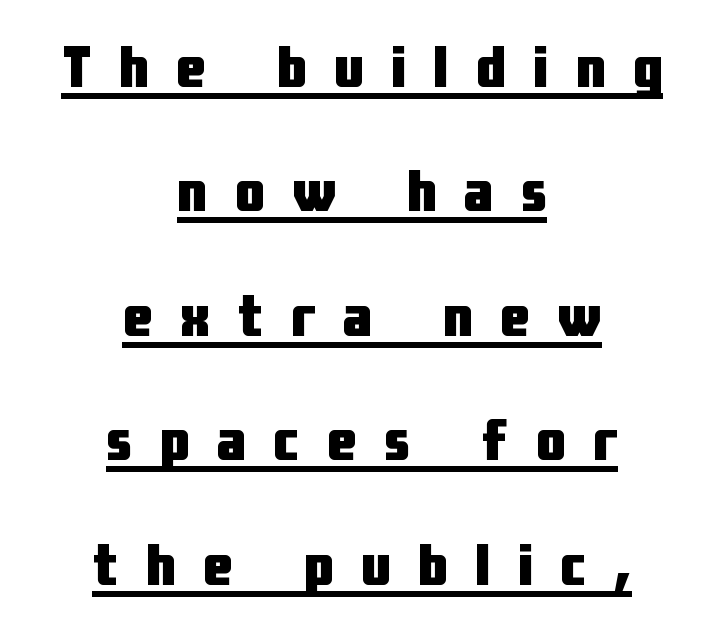
Does the lettering tilt? It doesn't — this is upright. What decoration does the sample have? An underline. Airy leading. Is the block centered? Yes — each line is placed symmetrically about the middle. Between one letter and the next there's a generous, obvious gap. Students, this is bold: see how much ink each stroke carries.
